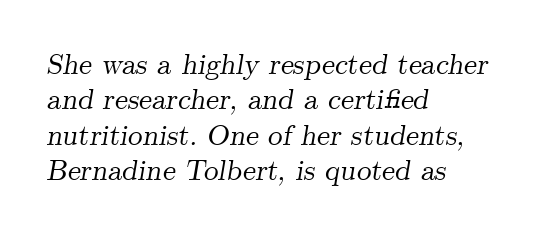
Italic: yes, the glyphs are oblique. The gaps between neighbouring characters are ordinary and unremarkable. The compositor pushed each line to the left boundary. The face used here is proportionally spaced, like ordinary book or web type. Descenders hang freely into open space.
